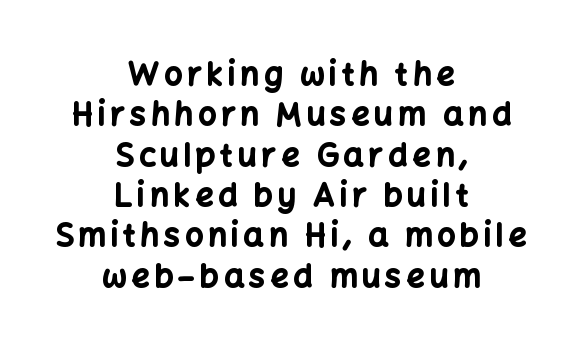
Q: Is the text bold? A: Yes.
Q: Is the text italic (slanted)? A: No, it is upright.
Q: Is the typeface a serif or a sans-serif typeface? A: Sans-serif.
Q: Is the text underlined? A: No.
Q: How is the paragraph aligned? A: Centered.
Q: Is the spacing between lines tight, normal or loose? A: Normal.
Q: Width (condensed, normal, or wide)? A: Normal.
Q: Stroke contrast? A: Low.
Q: x-height? A: Medium.
Q: Monospaced? A: No.
